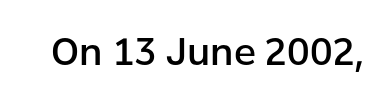
{"serif": "no", "italic": "no", "bold": "semi", "weight": "semibold", "width": "normal", "stroke_contrast": "low", "x_height": "medium", "monospaced": "no", "underline": "no", "letter_spacing": "normal", "letter_spacing_em": 0.0, "glyph_px": 37}
